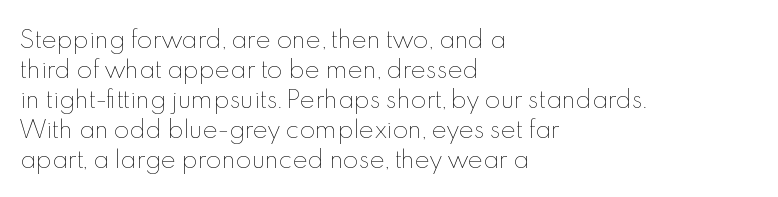
The lines are quadded left. The font sits on the lighter half of the weight spectrum, regular included. Tracking here is standard; glyphs follow each other at the usual distance. Italic? Not at all — the glyphs are vertical. Rule under the text: the space is simply empty.
